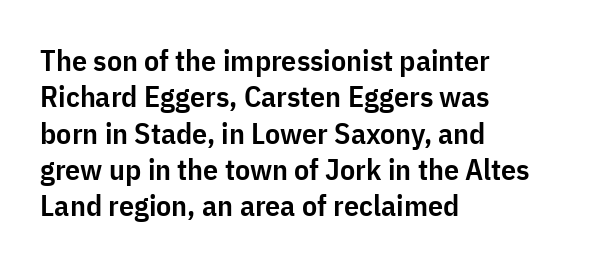
Its strokes are somewhat broadened, the hallmark of semibold type. Letter spacing: default. Characters remain perfectly vertical along every line. Typeset ragged right — the left edge is the straight one.
